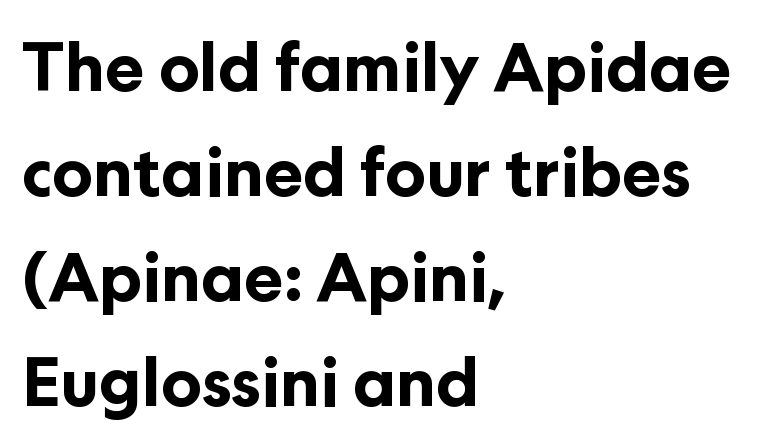
Emphasis by weight is at full strength: bold. Unlike italic type, these characters show no tilt at all. The face used here is proportionally spaced, like ordinary book or web type. Check under the words: just untouched page. Notice how the passage keeps a crisp vertical edge on the left only.
